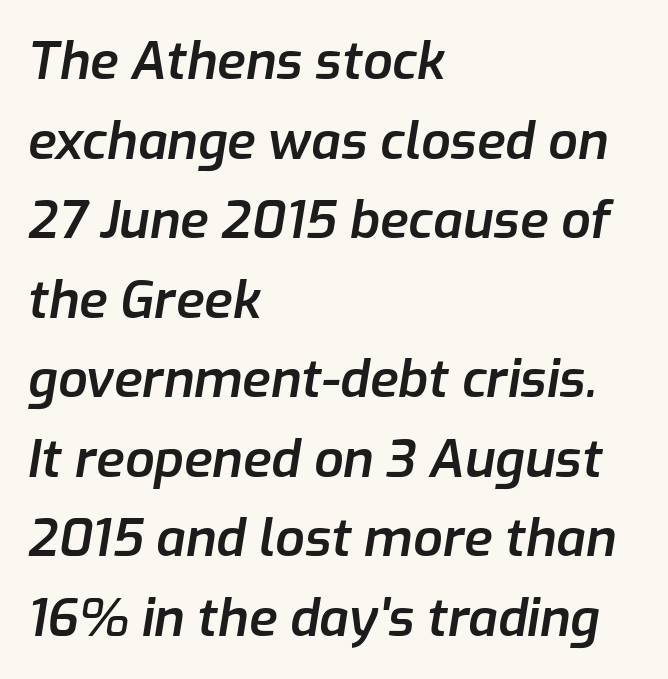
{"italic": "yes", "lean": "right", "slant_degrees": 9, "bold": "semi", "weight": "semibold", "width": "normal", "stroke_contrast": "low", "x_height": "medium", "monospaced": "no", "underline": "no", "align": "left", "line_spacing": "normal", "line_spacing_ratio": 1.53, "letter_spacing": "normal", "letter_spacing_em": 0.0, "glyph_px": 52}
